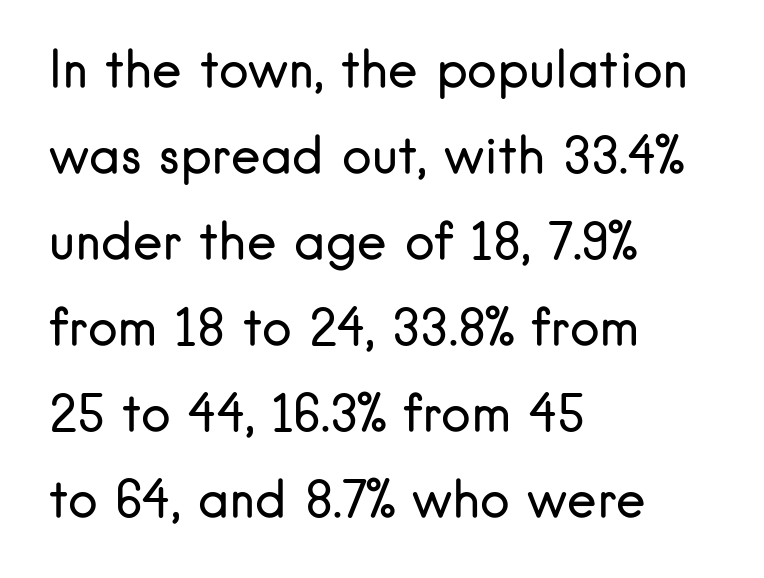
These lines are set flush left with a ragged right edge. Anything drawn beneath the words? Only blank space. Honestly, the letter spacing is just normal — you wouldn't notice it. If you drew a line through each stem, it would be perfectly vertical. The face used here is proportionally spaced, like ordinary book or web type.
